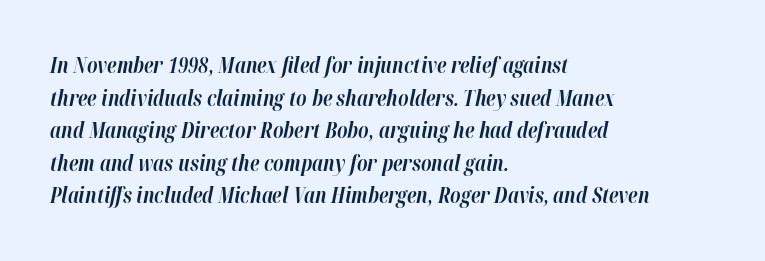
No extra tracking has been applied to these lines. This block has exactly the height ordinary leading produces. Line beginnings align vertically; line endings do not. These lines carry a lot of weight — the face is fully bold. The gap between lines stays unmarked.
